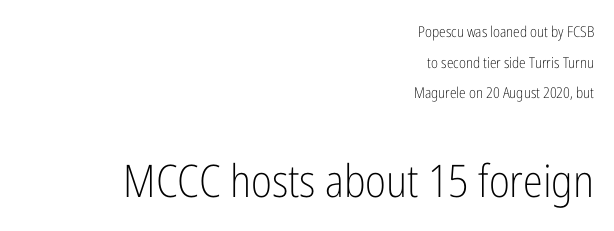
Classification — sans serif. Character widths vary here, with narrow letters taking less room than wide ones. Anything drawn beneath the words? Only blank space. Teacher's note: observe the even right margin — that is flush-right alignment. A typesetter would call this leading open, well beyond the default.
